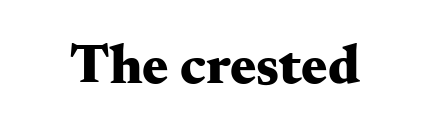
Q: Is the text bold? A: Yes.
Q: Is the text italic (slanted)? A: No, it is upright.
Q: Is the typeface a serif or a sans-serif typeface? A: Serif.
Q: Is the text underlined? A: No.
Q: Is the spacing between letters normal or unusually wide? A: Normal.
Q: Width (condensed, normal, or wide)? A: Wide.
Q: Stroke contrast? A: Medium.
Q: x-height? A: Small.
Q: Monospaced? A: No.
